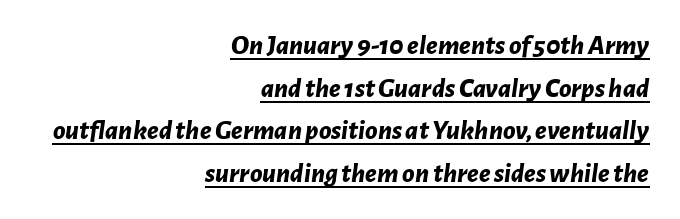
Q: Is the text bold? A: Yes.
Q: Is the text italic (slanted)? A: Yes, it leans right by about 7 degrees.
Q: Is the text underlined? A: Yes.
Q: How is the paragraph aligned? A: Right-aligned.
Q: Is the spacing between letters normal or unusually wide? A: Normal.
Q: Is the spacing between lines tight, normal or loose? A: Normal.
Q: Width (condensed, normal, or wide)? A: Normal.
Q: Stroke contrast? A: Low.
Q: x-height? A: Medium.
Q: Monospaced? A: No.
